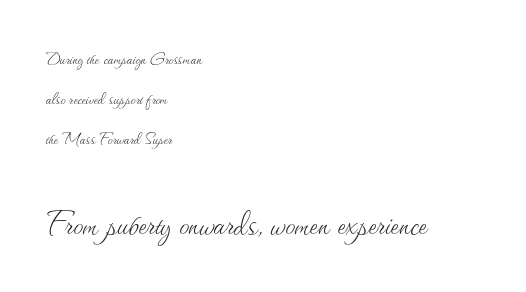
The image shows 40 px thin type; set left-aligned, loose line spacing (2.0x), normal letter spacing, not underlined; the second (bottom) block is 2.0x larger; medium stroke contrast and a small x-height.
